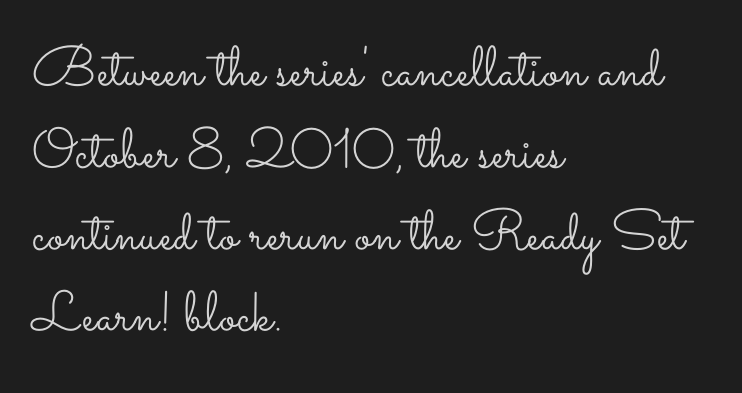
Inter-character spacing is left at the font's built-in metrics. Regular leading. Character widths vary here, with narrow letters taking less room than wide ones. No heavy texture on the line: the type isn't bold. Only glyphs here, with clear space below each row.
